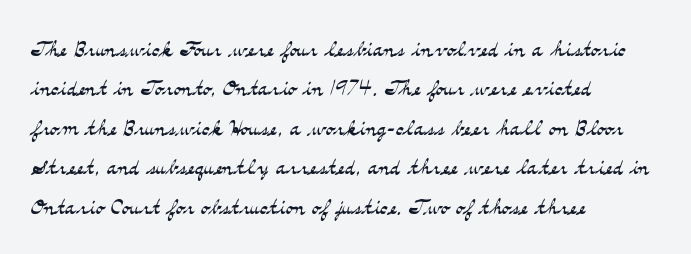
Each line starts at the same left margin while the right side varies. The specimen omits any rule beneath the text block's lines. Heft: none added — not bold. Here the glyphs are tracked normally, forming tight word shapes.
